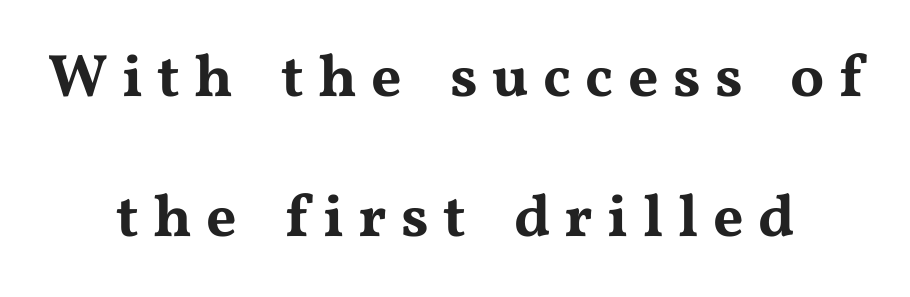
The space beneath each line is pristine and unruled. Each line is balanced around a shared central axis. You could not count columns in this text — the font is proportionally spaced. In terms of posture, this sample is upright. Classification — serif.
